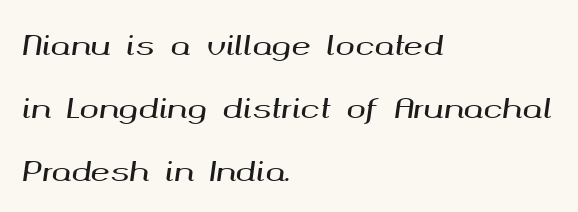
Every row of glyphs begins at an identical x-position on the left. Compared with typical paragraphs, the rows here are farther apart. The zone under the glyphs is completely vacant. The typography opts for an oblique posture over an upright one. Does extra space separate the letters? No, they use regular spacing.
